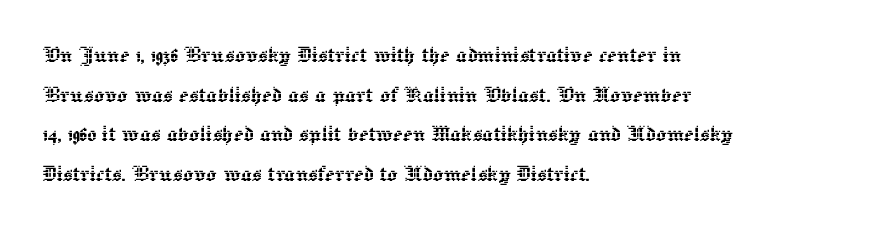
Q: Is the text italic (slanted)? A: No, it is upright.
Q: Is the text underlined? A: No.
Q: How is the paragraph aligned? A: Left-aligned.
Q: Is the spacing between letters normal or unusually wide? A: Normal.
Q: Is the spacing between lines tight, normal or loose? A: Normal.
